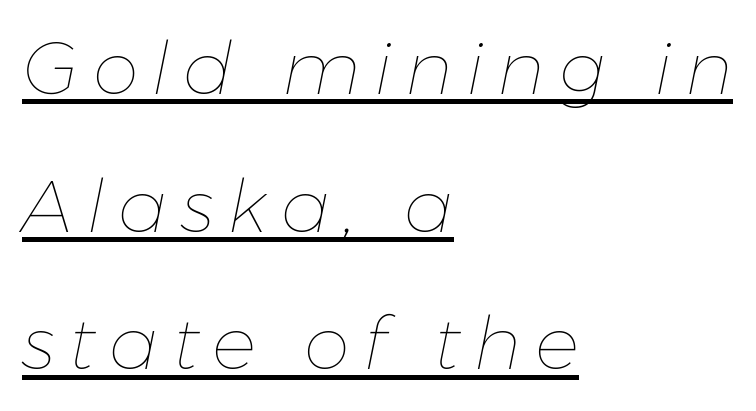
The image shows 74 px thin type, italic (leaning right); set left-aligned, line spacing 1.86x, underlined; low stroke contrast and a medium x-height.
